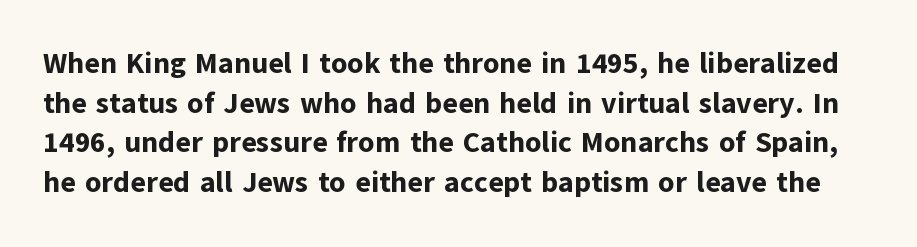
Q: Is the text bold? A: Yes.
Q: Is the text italic (slanted)? A: No, it is upright.
Q: Is the typeface a serif or a sans-serif typeface? A: Sans-serif.
Q: Is the text underlined? A: No.
Q: Is the spacing between letters normal or unusually wide? A: Normal.
Q: Is the spacing between lines tight, normal or loose? A: Normal.
Q: Width (condensed, normal, or wide)? A: Normal.
Q: Stroke contrast? A: Low.
Q: x-height? A: Medium.
Q: Monospaced? A: No.
